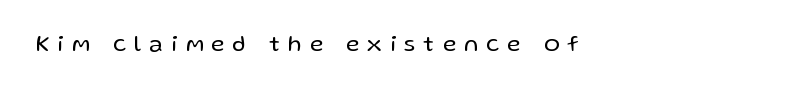
{"italic": "no", "bold": "no", "underline": "no", "letter_spacing": "wide", "letter_spacing_em": 0.36, "glyph_px": 23}
